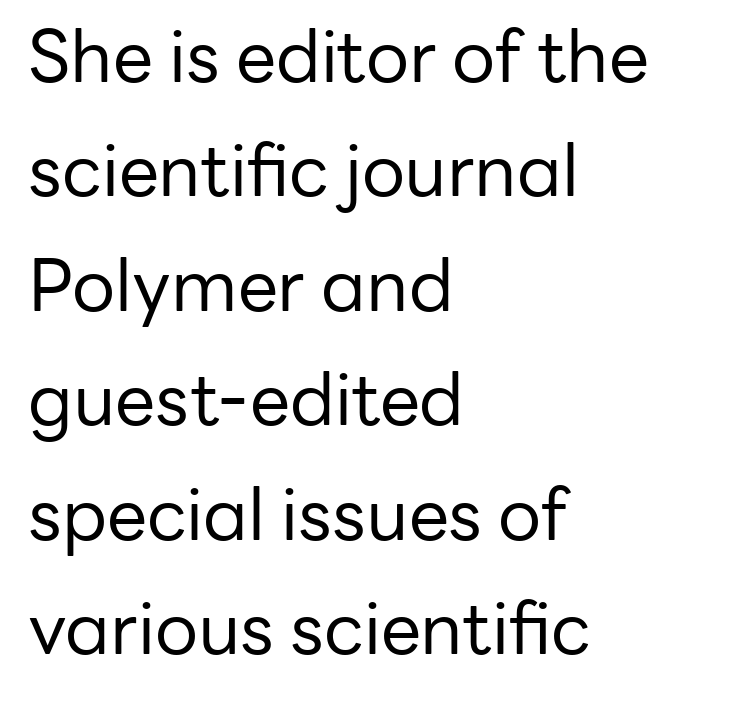
{"serif": "no", "italic": "no", "bold": "no", "weight": "regular", "width": "normal", "stroke_contrast": "low", "x_height": "medium", "monospaced": "no", "underline": "no", "align": "left", "line_spacing": "normal", "line_spacing_ratio": 1.59, "letter_spacing": "normal", "letter_spacing_em": 0.0, "glyph_px": 72}
